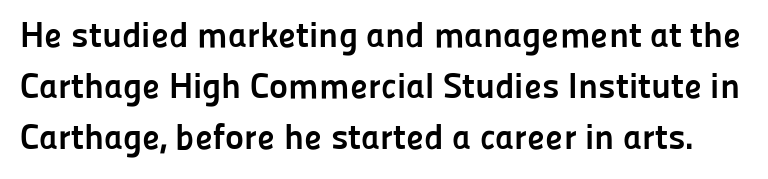
The image shows 36 px semibold sans-serif type, upright; set normal line spacing (1.42x), normal letter spacing, not underlined; low stroke contrast and a medium x-height.
